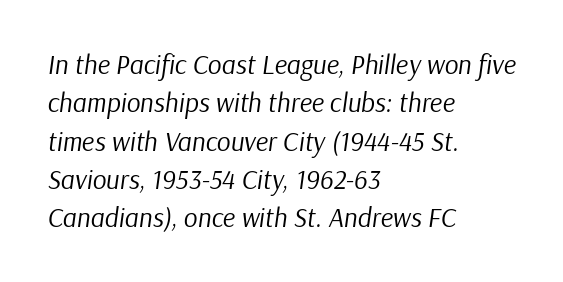
Caption: multi-line text, flush left, ragged right. You could call the tracking neutral — neither tight nor loose. The font's italic variant was chosen for this text. Evenly set lines give the paragraph a standard silhouette.
